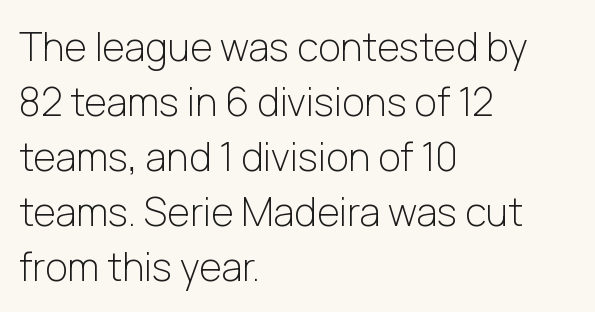
{"serif": "no", "italic": "no", "bold": "no", "weight": "light", "width": "normal", "stroke_contrast": "low", "x_height": "medium", "monospaced": "no", "underline": "no", "align": "left", "line_spacing": "normal", "line_spacing_ratio": 1.41, "letter_spacing": "normal", "letter_spacing_em": 0.0, "glyph_px": 39}
